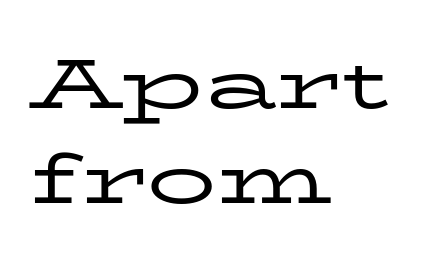
One-word summary of the alignment: left. The letters advance in unequal steps, a hallmark of proportional type. Weight: not bold — regular or lighter. The horizontal fit of the characters is conventional and even. Little horizontal feet cap the strokes, marking this as serif type.
